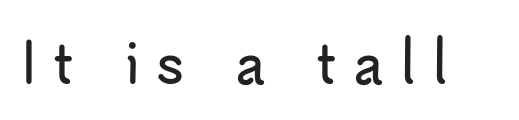
Is there any slant? The stems are plumb. Underline: absent. This sample has the flowing, uneven cadence of proportional lettering. Classification — sans serif.
